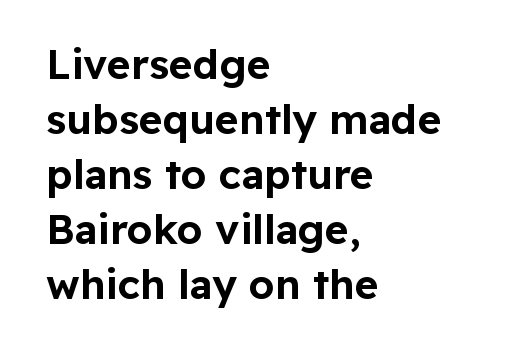
{"serif": "no", "italic": "no", "width": "normal", "stroke_contrast": "low", "x_height": "medium", "monospaced": "no", "underline": "no", "align": "left", "line_spacing": "normal", "line_spacing_ratio": 1.34, "letter_spacing": "normal", "letter_spacing_em": 0.0, "glyph_px": 41}
